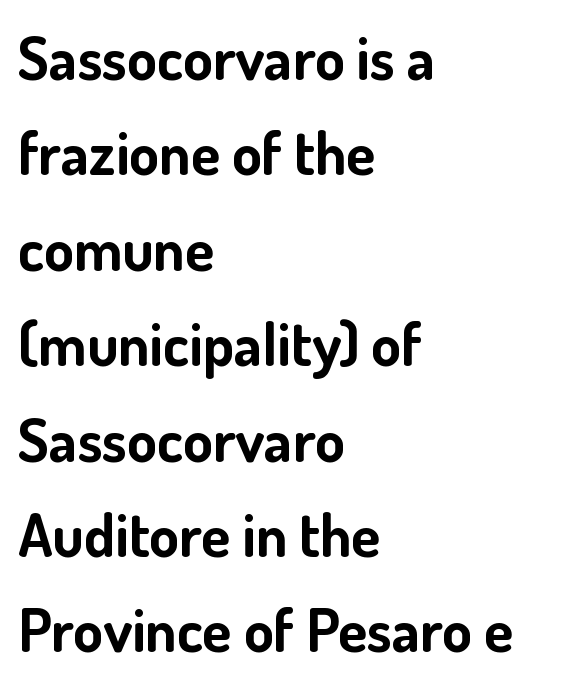
{"serif": "no", "italic": "no", "bold": "yes", "weight": "bold", "width": "normal", "stroke_contrast": "low", "x_height": "small", "monospaced": "no", "underline": "no", "align": "left", "line_spacing": "normal", "line_spacing_ratio": 1.59, "letter_spacing": "normal", "letter_spacing_em": 0.0, "glyph_px": 60}
